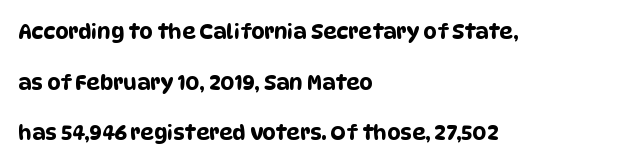
Q: Is the text underlined? A: No.
Q: How is the paragraph aligned? A: Left-aligned.
Q: Is the spacing between letters normal or unusually wide? A: Normal.
Q: Is the spacing between lines tight, normal or loose? A: Loose.
